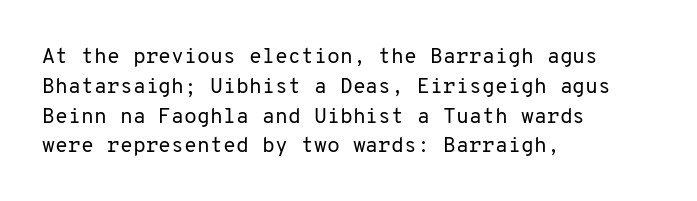
The image shows 21 px text type, upright; set left-aligned, normal line spacing (1.42x), normal letter spacing, not underlined.
